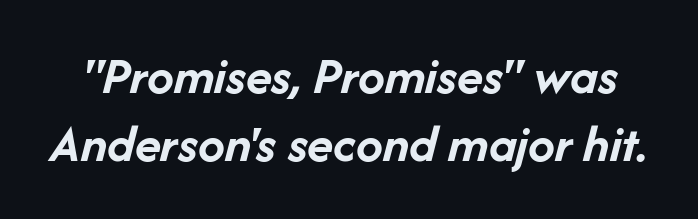
The rendering applies a slant to the glyphs. Set as a true bold cut, around the 700 mark. Nothing unusual about the tracking: characters are spaced as the font intends. Bare-footed words on every line.
